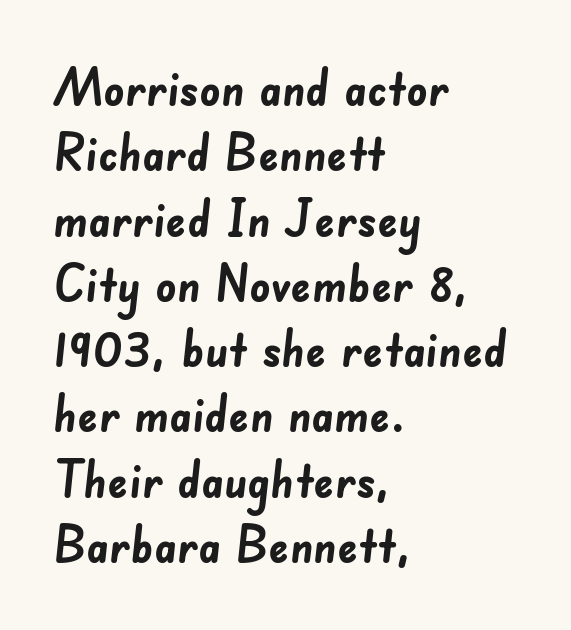
The image shows 51 px semibold sans-serif type; set left-aligned, normal line spacing (1.28x), normal letter spacing, not underlined; low stroke contrast and a small x-height.
